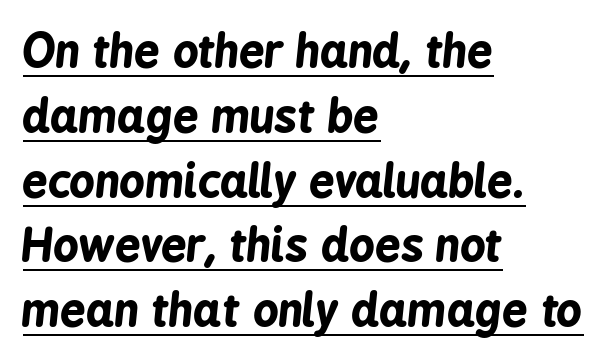
The glyphs look as if they've been sheared to an angle. Is the block centered? No — it sits flush against the left margin. A typesetter would call this leading conventional body-copy spacing. Looks like regular typesetting: each glyph gets only the width it needs. What stands out about the letter spacing? Nothing — it is the standard amount. Does a line run under the words? Yes, clearly.
